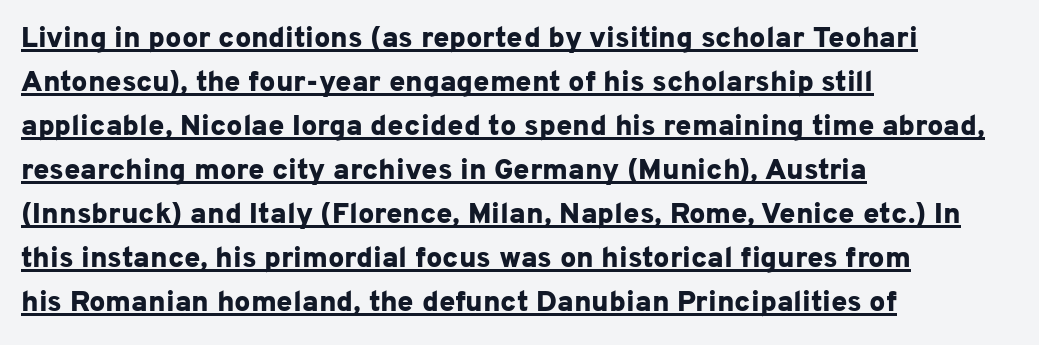
{"serif": "no", "italic": "no", "bold": "yes", "weight": "bold", "width": "normal", "stroke_contrast": "low", "x_height": "medium", "monospaced": "no", "underline": "yes", "align": "left", "line_spacing": "normal", "line_spacing_ratio": 1.52, "letter_spacing": "normal", "letter_spacing_em": 0.0, "glyph_px": 29}
